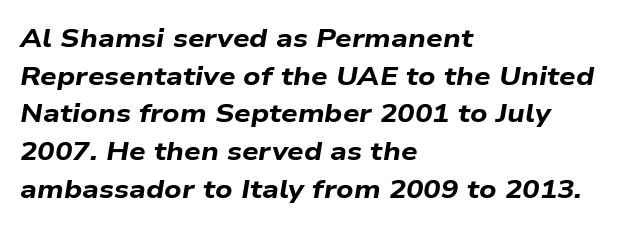
Tall strokes in this sample are angled rather than plumb. Glance below the letters and you will spot only blank space. Reading down the block, your eye returns to a fixed left position each line. A typesetter would call this leading conventional body-copy spacing.
